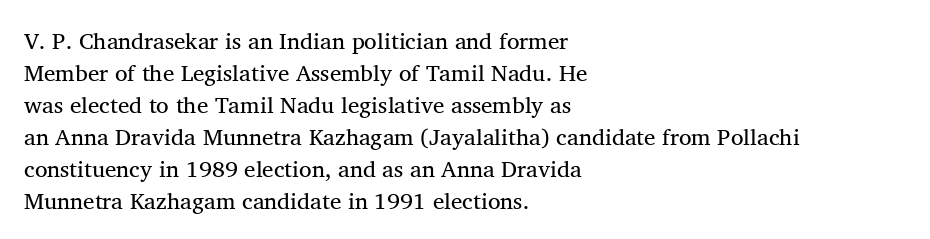
The image shows 23 px text type, upright; set left-aligned, normal line spacing (1.39x), normal letter spacing, not underlined.
